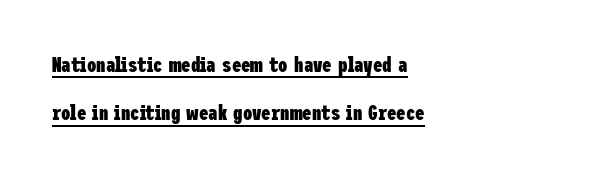
Q: Is the text bold? A: Yes.
Q: Is the text italic (slanted)? A: No, it is upright.
Q: Is the text underlined? A: Yes.
Q: How is the paragraph aligned? A: Left-aligned.
Q: Is the spacing between letters normal or unusually wide? A: Normal.
Q: Is the spacing between lines tight, normal or loose? A: Loose.
